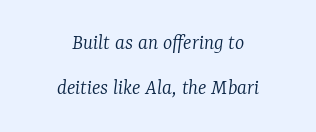
{"italic": "yes", "lean": "right", "slant_degrees": 7, "bold": "no", "underline": "no", "align": "center", "line_spacing": "loose", "line_spacing_ratio": 2.03, "letter_spacing": "normal", "letter_spacing_em": 0.0, "glyph_px": 22}
